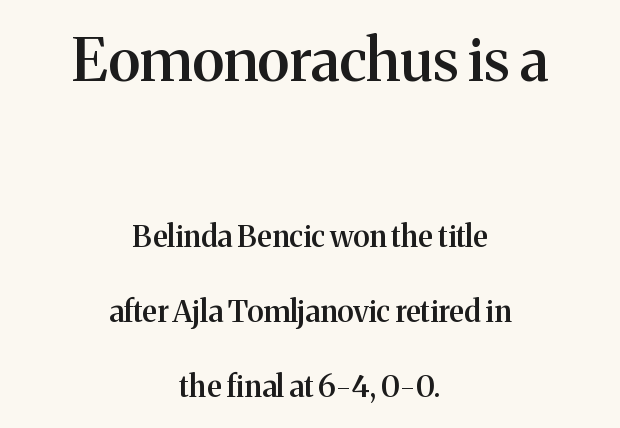
Descenders are the only things crossing below the line. If you measured baseline to baseline, you'd find a long distance. Is this a sans? No — the strokes have serifs. A student would notice the top passage is typeset larger than what follows.
